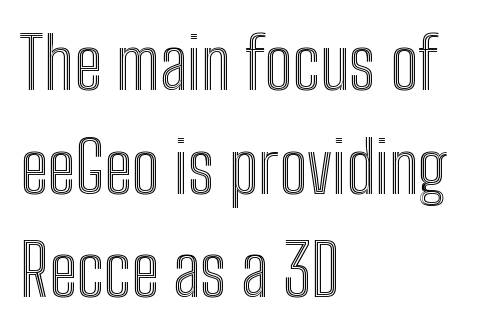
{"italic": "no", "width": "condensed", "x_height": "medium", "monospaced": "no", "underline": "no", "align": "left", "line_spacing": "normal", "line_spacing_ratio": 1.46, "letter_spacing": "normal", "letter_spacing_em": 0.0, "glyph_px": 71}
